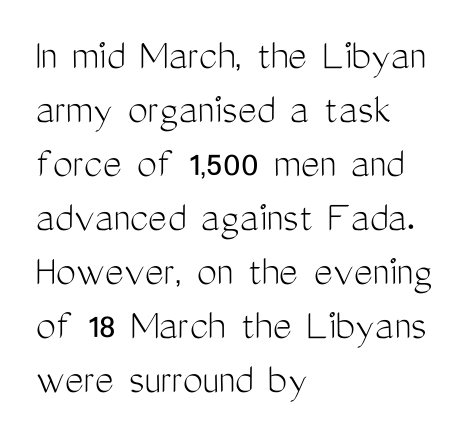
In terms of posture, this sample is upright. Weight: not bold — regular or lighter. You could call the tracking neutral — neither tight nor loose. The passage shown is typeset with a sans-serif family. Is this a fixed-width face? No — the glyphs have proportional, varying widths.
